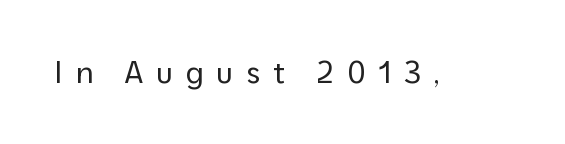
The image shows 30 px regular-weight sans-serif type, upright; set unusually wide letter spacing (+0.41 em), not underlined; low stroke contrast and a medium x-height.
